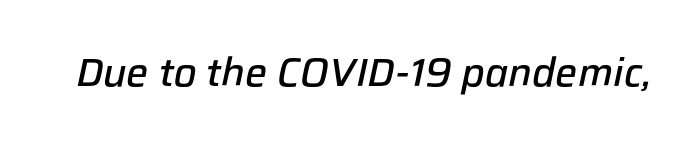
The image shows 39 px semibold type, italic (leaning right); set normal letter spacing, not underlined; low stroke contrast and a medium x-height.
